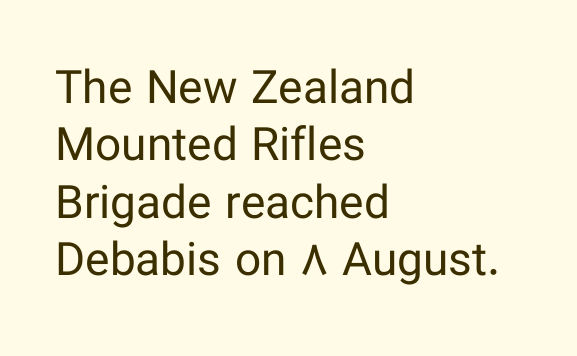
Q: Is the text bold? A: No.
Q: Is the text italic (slanted)? A: No, it is upright.
Q: Is the typeface a serif or a sans-serif typeface? A: Sans-serif.
Q: Is the text underlined? A: No.
Q: How is the paragraph aligned? A: Left-aligned.
Q: Is the spacing between letters normal or unusually wide? A: Normal.
Q: Is the spacing between lines tight, normal or loose? A: Normal.
Q: Width (condensed, normal, or wide)? A: Normal.
Q: Stroke contrast? A: Low.
Q: x-height? A: Medium.
Q: Monospaced? A: No.
